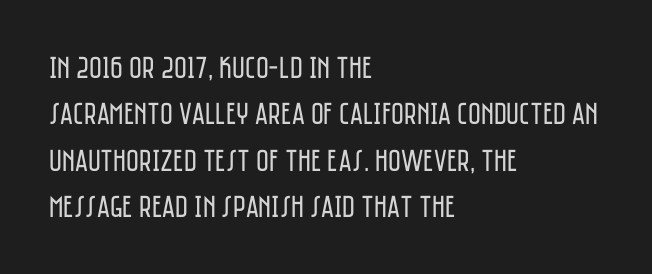
Nothing heavy about these letters — not bold at all. The rag falls on the right side of this text block. Interline gaps are of average width in this sample. This is roman type, the default non-slanted kind. The face used here is a sans, in the tradition of grotesques and geometrics.
